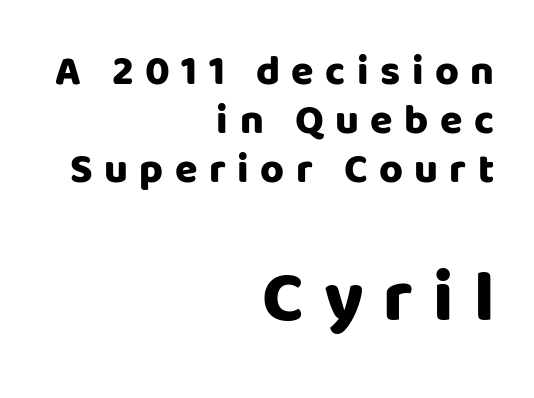
Q: Is the text bold? A: Yes.
Q: Is the text italic (slanted)? A: No, it is upright.
Q: Is the typeface a serif or a sans-serif typeface? A: Sans-serif.
Q: Is the text underlined? A: No.
Q: How is the paragraph aligned? A: Right-aligned.
Q: Is the spacing between letters normal or unusually wide? A: Unusually wide.
Q: Which block of text is set in a larger size, the first (top) or the second (bottom)? A: The second (bottom) one.
Q: Width (condensed, normal, or wide)? A: Normal.
Q: Stroke contrast? A: Low.
Q: x-height? A: Large.
Q: Monospaced? A: No.
